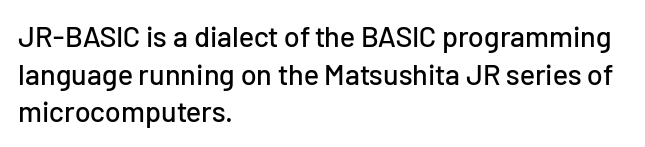
You could not count columns in this text — the font is proportionally spaced. The ragged edge is on the right, which tells us the setting is flush left. The typeface chosen for these lines omits serifs. Lines of text with bare space underneath.
